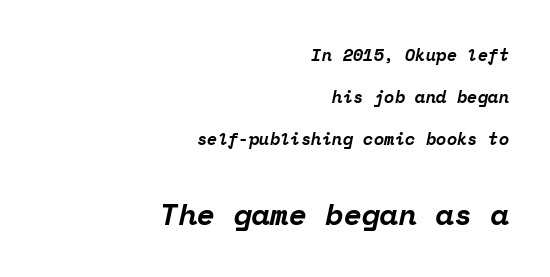
The image shows 30 px bold serif type, italic (leaning right), monospaced; set right-aligned, loose line spacing (2.47x), normal letter spacing, not underlined; the second (bottom) block is 1.76x larger; low stroke contrast and a medium x-height.
